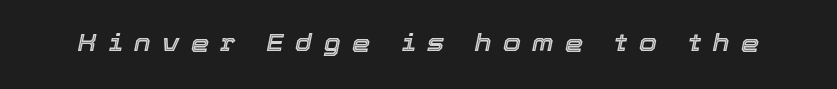
The image shows 23 px text type, italic (leaning right); set unusually wide letter spacing (+0.5 em), not underlined.
